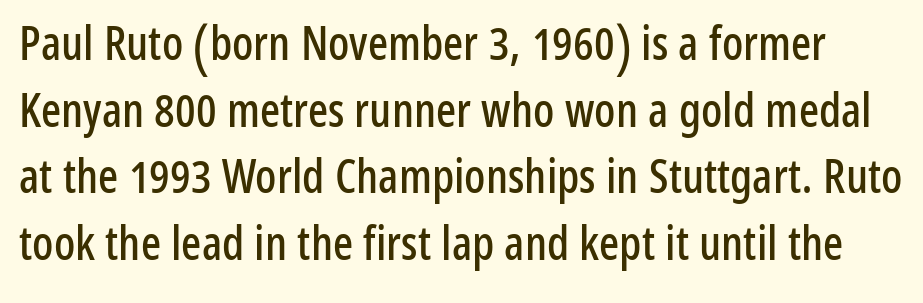
Q: Is the text italic (slanted)? A: No, it is upright.
Q: Is the typeface a serif or a sans-serif typeface? A: Sans-serif.
Q: Is the text underlined? A: No.
Q: Is the spacing between letters normal or unusually wide? A: Normal.
Q: Is the spacing between lines tight, normal or loose? A: Normal.
Q: Width (condensed, normal, or wide)? A: Condensed.
Q: Stroke contrast? A: Low.
Q: x-height? A: Medium.
Q: Monospaced? A: No.
